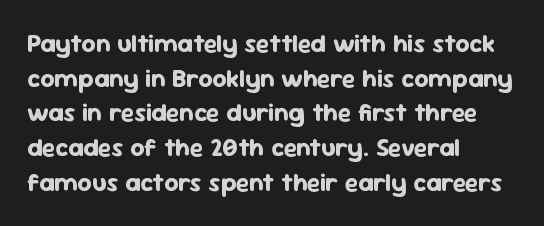
{"italic": "no", "bold": "yes", "underline": "no", "align": "left", "line_spacing": "normal", "line_spacing_ratio": 1.39, "letter_spacing": "normal", "letter_spacing_em": 0.0, "glyph_px": 25}
